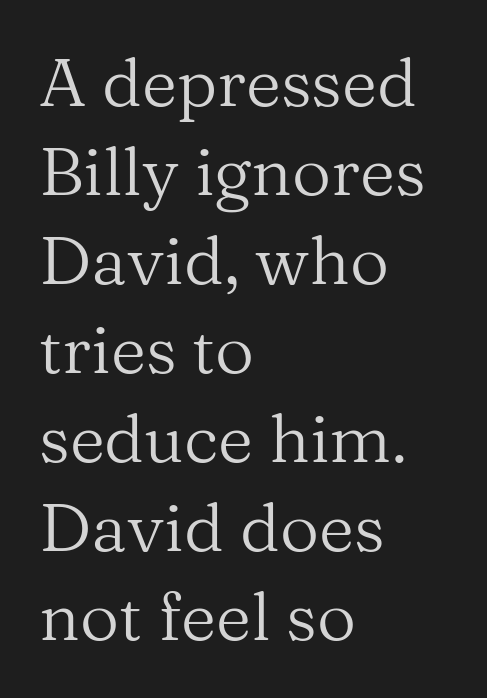
The leading is moderate, giving the passage an even texture. Looks like regular typesetting: each glyph gets only the width it needs. Caption: multi-line text, flush left, ragged right. Italic? Not at all — the glyphs are vertical. A bare baseline throughout the passage.
